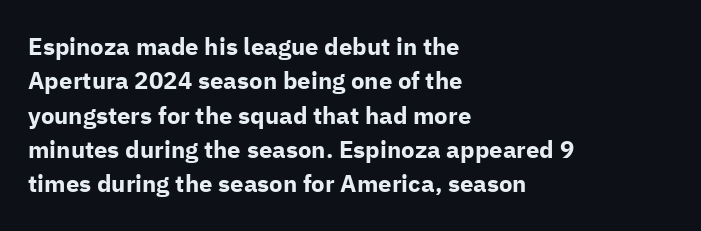
{"italic": "no", "bold": "yes", "underline": "no", "align": "left", "line_spacing": "normal", "line_spacing_ratio": 1.43, "letter_spacing": "normal", "letter_spacing_em": 0.0, "glyph_px": 24}
